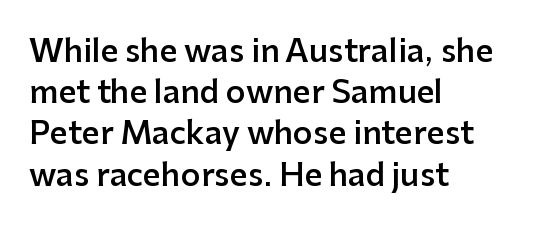
Q: Is the text bold? A: Semi-bold.
Q: Is the text italic (slanted)? A: No, it is upright.
Q: Is the typeface a serif or a sans-serif typeface? A: Sans-serif.
Q: Is the text underlined? A: No.
Q: How is the paragraph aligned? A: Left-aligned.
Q: Is the spacing between letters normal or unusually wide? A: Normal.
Q: Is the spacing between lines tight, normal or loose? A: Normal.
Q: Width (condensed, normal, or wide)? A: Normal.
Q: Stroke contrast? A: Low.
Q: x-height? A: Medium.
Q: Monospaced? A: No.
